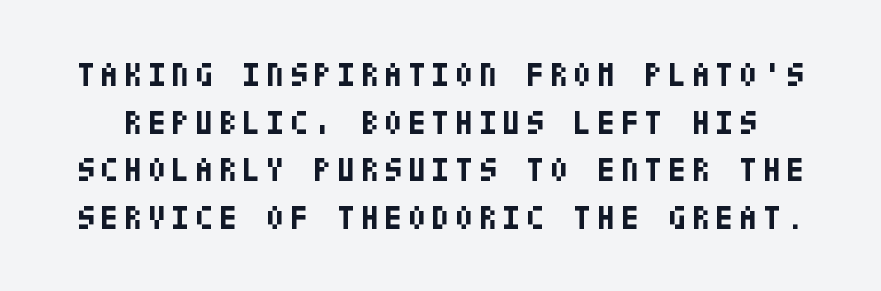
{"serif": "no", "italic": "no", "bold": "yes", "weight": "bold", "width": "condensed", "stroke_contrast": "low", "x_height": "large", "underline": "no", "line_spacing": "normal", "line_spacing_ratio": 1.44, "glyph_px": 33}
